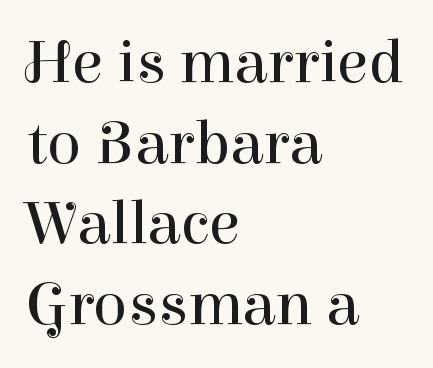
{"serif": "yes", "italic": "no", "bold": "no", "weight": "regular", "width": "normal", "stroke_contrast": "high", "x_height": "medium", "monospaced": "no", "underline": "no", "align": "left", "line_spacing": "normal", "line_spacing_ratio": 1.28, "letter_spacing": "normal", "letter_spacing_em": 0.0, "glyph_px": 63}
